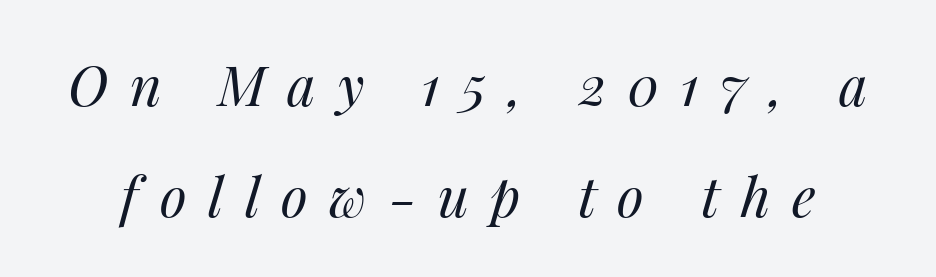
The image shows 55 px regular-weight type, italic (leaning right); set loose line spacing (2.01x), unusually wide letter spacing (+0.39 em), not underlined; medium stroke contrast and a medium x-height.
